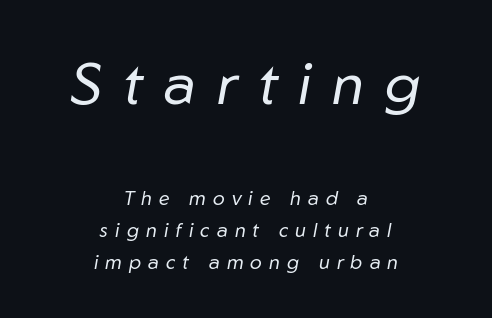
Q: Is the text bold? A: No.
Q: Is the text italic (slanted)? A: Yes, it leans right by about 10 degrees.
Q: Is the text underlined? A: No.
Q: How is the paragraph aligned? A: Centered.
Q: Is the spacing between letters normal or unusually wide? A: Unusually wide.
Q: Is the spacing between lines tight, normal or loose? A: Normal.
Q: Which block of text is set in a larger size, the first (top) or the second (bottom)? A: The first (top) one.
Q: Width (condensed, normal, or wide)? A: Normal.
Q: Stroke contrast? A: Low.
Q: x-height? A: Medium.
Q: Monospaced? A: No.
